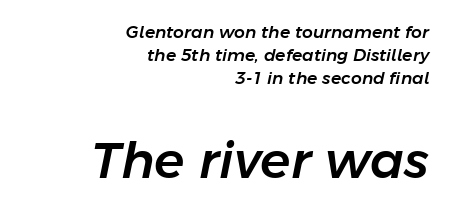
{"italic": "yes", "lean": "right", "slant_degrees": 11, "width": "normal", "stroke_contrast": "low", "x_height": "medium", "monospaced": "no", "underline": "no", "align": "right", "line_spacing": "normal", "line_spacing_ratio": 1.36, "letter_spacing": "normal", "letter_spacing_em": 0.0, "larger_block": "second", "size_ratio": 2.94, "glyph_px": 50}
